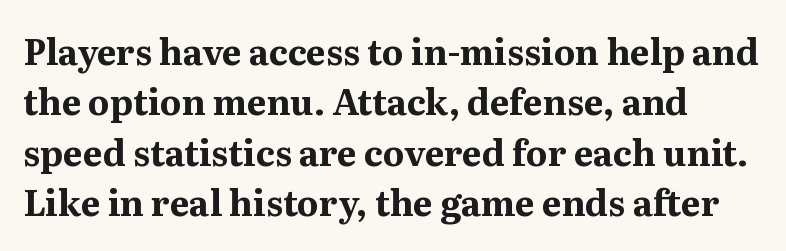
If you drew a line through each stem, it would be perfectly vertical. Line starts are locked; line ends wander. This sample has the flowing, uneven cadence of proportional lettering. The glyphs are unaccompanied by any horizontal stroke below them. The typeface chosen for these lines features serifs. Leading: standard.
